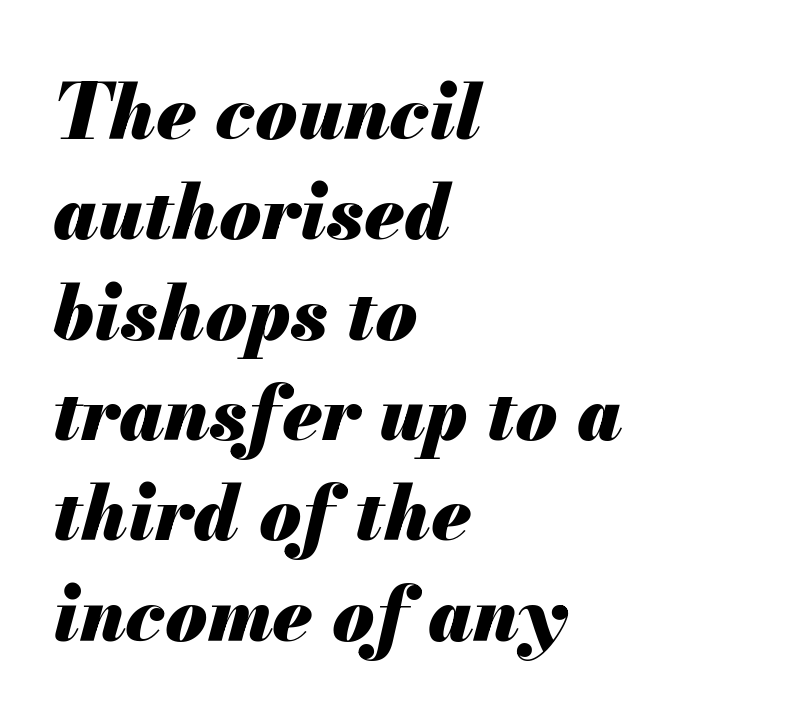
{"italic": "yes", "lean": "right", "slant_degrees": 13, "bold": "yes", "weight": "heavy", "width": "normal", "stroke_contrast": "medium", "x_height": "small", "monospaced": "no", "underline": "no", "align": "left", "line_spacing": "normal", "line_spacing_ratio": 1.32, "letter_spacing": "normal", "letter_spacing_em": 0.0, "glyph_px": 76}
